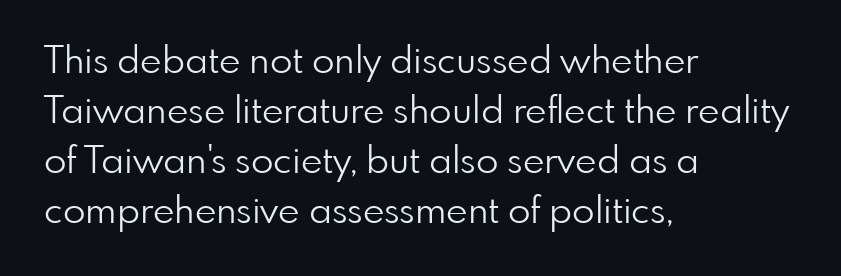
Q: Is the text bold? A: No.
Q: Is the text italic (slanted)? A: No, it is upright.
Q: Is the typeface a serif or a sans-serif typeface? A: Sans-serif.
Q: Is the text underlined? A: No.
Q: How is the paragraph aligned? A: Left-aligned.
Q: Is the spacing between letters normal or unusually wide? A: Normal.
Q: Is the spacing between lines tight, normal or loose? A: Normal.
Q: Width (condensed, normal, or wide)? A: Normal.
Q: Stroke contrast? A: Low.
Q: x-height? A: Small.
Q: Monospaced? A: No.
